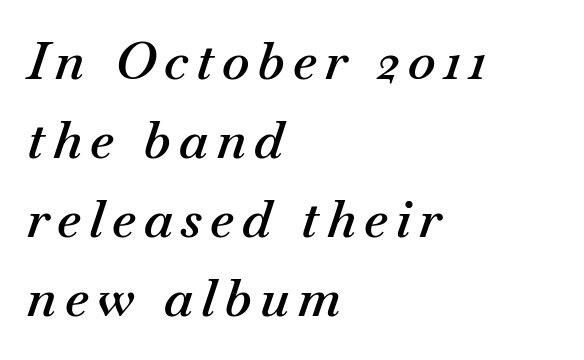
The image shows 52 px semibold type, italic (leaning right); set left-aligned, normal line spacing (1.52x), not underlined; medium stroke contrast and a small x-height.
